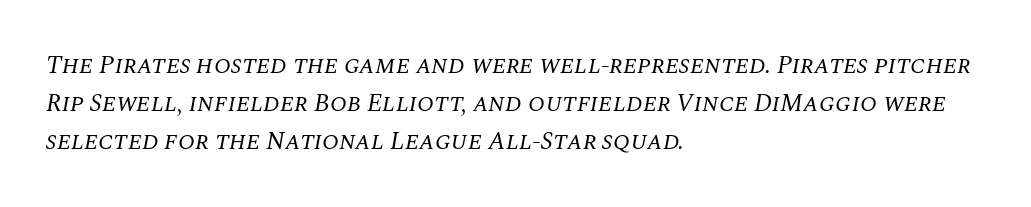
{"italic": "yes", "lean": "right", "slant_degrees": 10, "bold": "no", "underline": "no", "align": "left", "line_spacing": "normal", "line_spacing_ratio": 1.52, "letter_spacing": "normal", "letter_spacing_em": 0.0, "glyph_px": 25}
